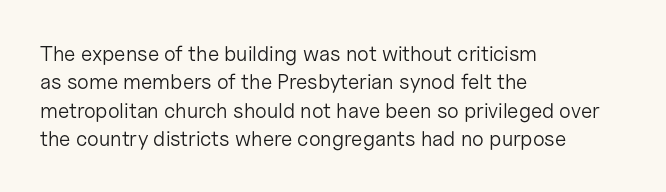
{"italic": "no", "bold": "no", "underline": "no", "align": "left", "line_spacing": "normal", "line_spacing_ratio": 1.35, "letter_spacing": "normal", "letter_spacing_em": 0.0, "glyph_px": 21}
